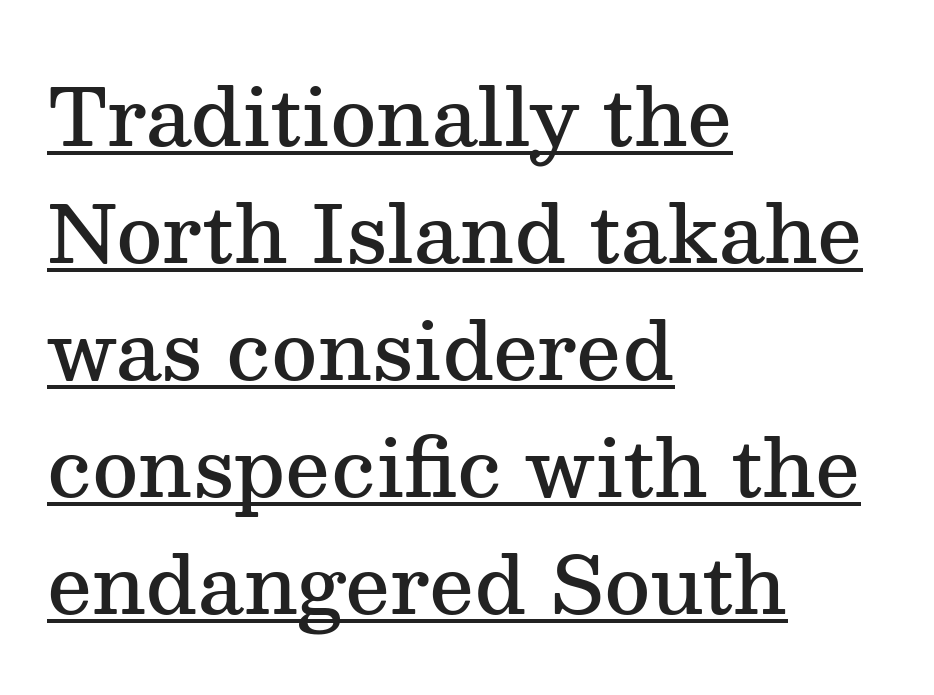
Q: Is the text bold? A: Semi-bold.
Q: Is the text italic (slanted)? A: No, it is upright.
Q: Is the typeface a serif or a sans-serif typeface? A: Serif.
Q: Is the text underlined? A: Yes.
Q: How is the paragraph aligned? A: Left-aligned.
Q: Is the spacing between letters normal or unusually wide? A: Normal.
Q: Is the spacing between lines tight, normal or loose? A: Normal.
Q: Width (condensed, normal, or wide)? A: Normal.
Q: Stroke contrast? A: Medium.
Q: x-height? A: Medium.
Q: Monospaced? A: No.
